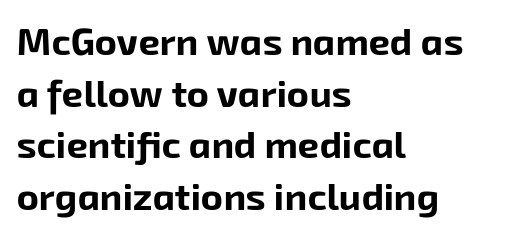
Only glyphs here, with clear space below each row. Thick stems and heavy bowls — unmistakably bold. The designer left line spacing at the default. Check where the strokes stop: nothing finishes them off — pure sans. Visually the block forms a straight wall on the left and a jagged coastline on the right.
